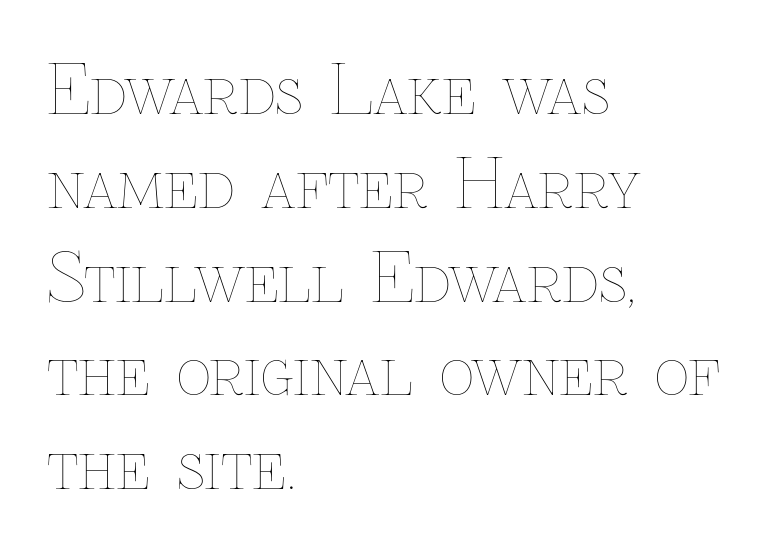
Horizontal bands of white between lines are of average thickness. The cut favours lightness, reaching ordinary text weight at its darkest. Only glyphs here, with clear space below each row. This sample has the flowing, uneven cadence of proportional lettering. There is no visible air inserted between adjacent glyphs. Caption: multi-line text, flush left, ragged right.
